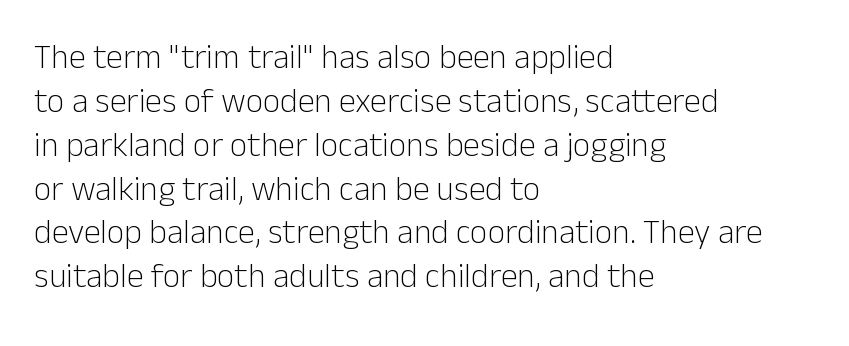
Q: Is the text bold? A: No.
Q: Is the text italic (slanted)? A: No, it is upright.
Q: Is the typeface a serif or a sans-serif typeface? A: Sans-serif.
Q: Is the text underlined? A: No.
Q: How is the paragraph aligned? A: Left-aligned.
Q: Is the spacing between letters normal or unusually wide? A: Normal.
Q: Is the spacing between lines tight, normal or loose? A: Normal.
Q: Width (condensed, normal, or wide)? A: Normal.
Q: Stroke contrast? A: Low.
Q: x-height? A: Medium.
Q: Monospaced? A: No.
